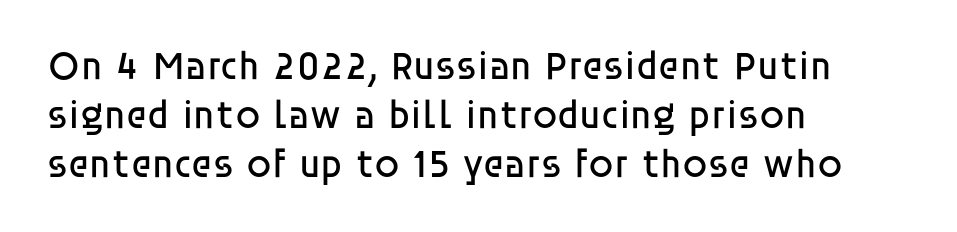
The image shows 40 px regular-weight sans-serif type, upright; set left-aligned, line spacing 1.22x, normal letter spacing, not underlined; low stroke contrast and a large x-height.
